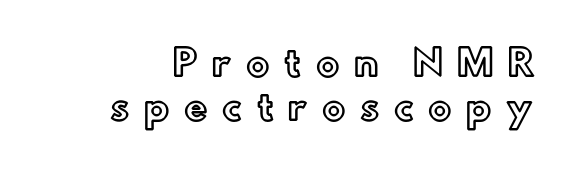
Q: Is the text italic (slanted)? A: No, it is upright.
Q: Is the text underlined? A: No.
Q: Is the spacing between letters normal or unusually wide? A: Unusually wide.
Q: Is the spacing between lines tight, normal or loose? A: Normal.
Q: Width (condensed, normal, or wide)? A: Normal.
Q: x-height? A: Small.
Q: Monospaced? A: No.
